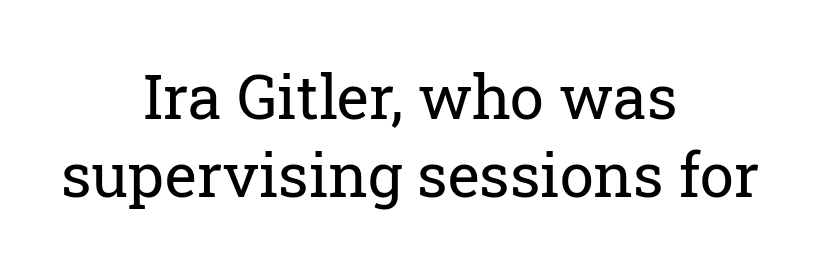
Q: Is the text bold? A: No.
Q: Is the text italic (slanted)? A: No, it is upright.
Q: Is the typeface a serif or a sans-serif typeface? A: Serif.
Q: Is the text underlined? A: No.
Q: How is the paragraph aligned? A: Centered.
Q: Is the spacing between letters normal or unusually wide? A: Normal.
Q: Is the spacing between lines tight, normal or loose? A: Normal.
Q: Width (condensed, normal, or wide)? A: Normal.
Q: Stroke contrast? A: Low.
Q: x-height? A: Medium.
Q: Monospaced? A: No.
